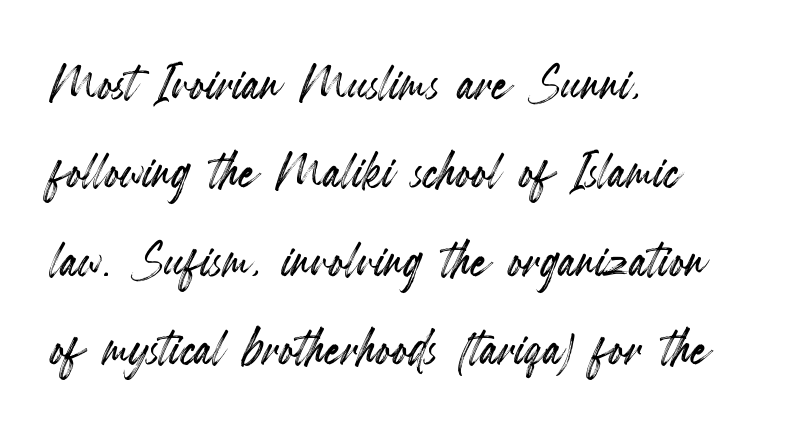
{"width": "condensed", "x_height": "small", "monospaced": "no", "underline": "no", "align": "left", "line_spacing": "normal", "line_spacing_ratio": 1.38, "letter_spacing": "normal", "letter_spacing_em": 0.0, "glyph_px": 64}
